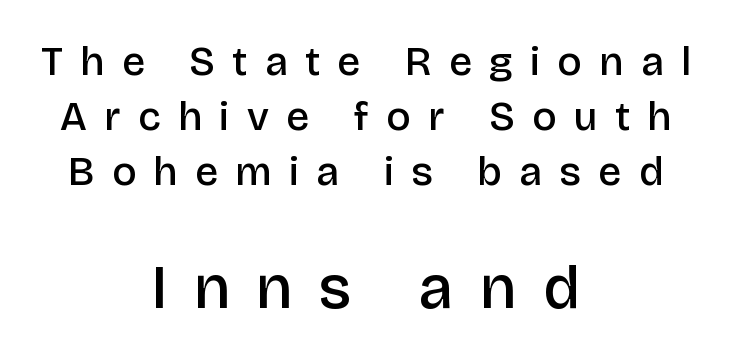
{"serif": "no", "italic": "no", "bold": "semi", "weight": "semibold", "width": "normal", "stroke_contrast": "low", "x_height": "large", "monospaced": "no", "underline": "no", "align": "center", "line_spacing": "normal", "line_spacing_ratio": 1.34, "letter_spacing": "wide", "letter_spacing_em": 0.43, "larger_block": "second", "size_ratio": 1.51, "glyph_px": 62}
